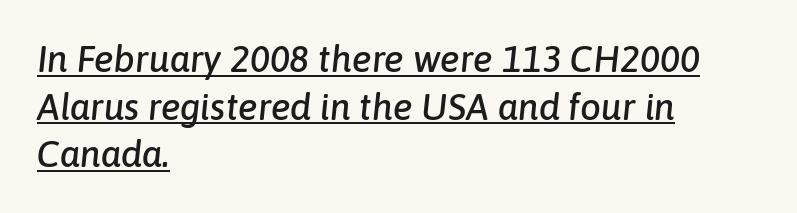
{"italic": "yes", "lean": "right", "slant_degrees": 6, "width": "normal", "stroke_contrast": "low", "x_height": "medium", "monospaced": "no", "underline": "yes", "align": "left", "line_spacing": "normal", "line_spacing_ratio": 1.29, "letter_spacing": "normal", "letter_spacing_em": 0.0, "glyph_px": 37}
